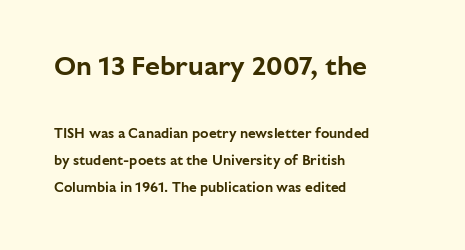
Q: Is the text italic (slanted)? A: No, it is upright.
Q: Is the text underlined? A: No.
Q: How is the paragraph aligned? A: Left-aligned.
Q: Is the spacing between letters normal or unusually wide? A: Normal.
Q: Is the spacing between lines tight, normal or loose? A: Loose.
Q: Which block of text is set in a larger size, the first (top) or the second (bottom)? A: The first (top) one.
